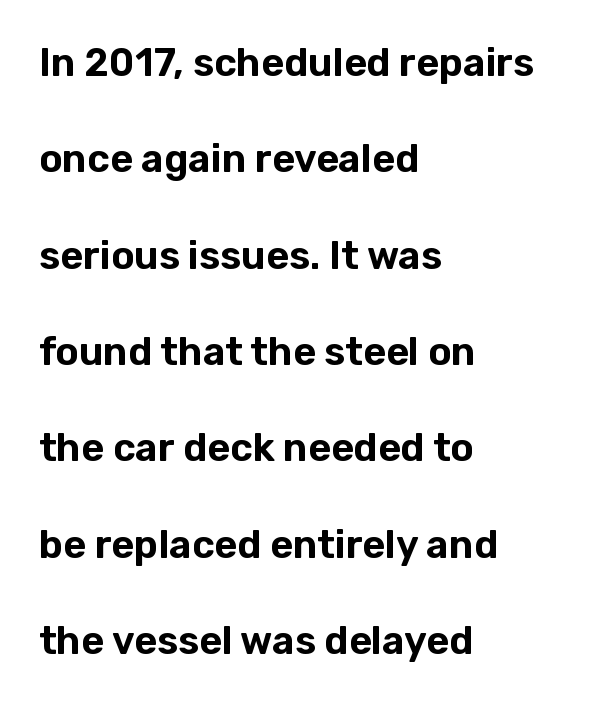
Nope, no serifs anywhere on these letters. Type without underlining. Reading down the block, your eye returns to a fixed left position each line. The lines are spread far apart with generous leading.
